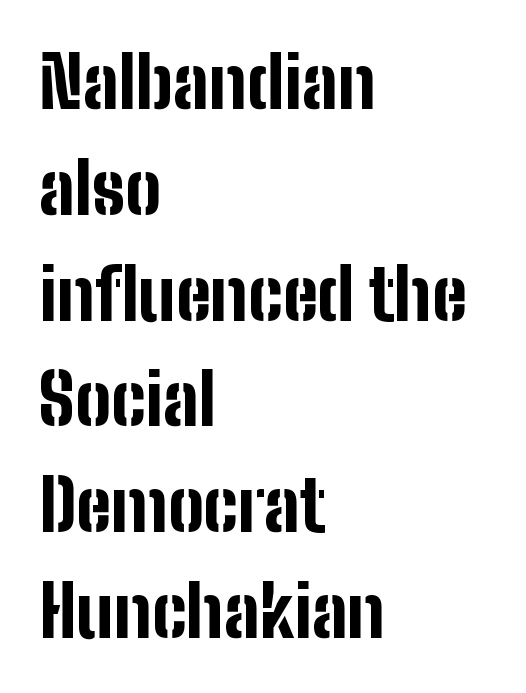
Spacing between characters is what you'd get straight out of the box. Typographic density is high because the face is bold. Upright lettering throughout. Do the characters align in a grid? No, the font is proportional. The lines in this sample share a left origin and differ only in where they stop.
